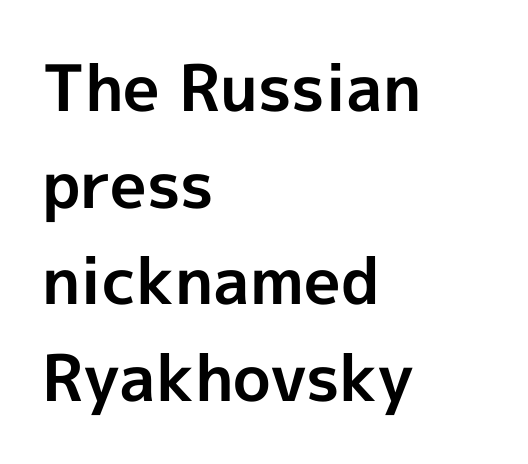
Q: Is the text bold? A: Yes.
Q: Is the text italic (slanted)? A: No, it is upright.
Q: Is the typeface a serif or a sans-serif typeface? A: Sans-serif.
Q: Is the text underlined? A: No.
Q: How is the paragraph aligned? A: Left-aligned.
Q: Is the spacing between letters normal or unusually wide? A: Normal.
Q: Is the spacing between lines tight, normal or loose? A: Normal.
Q: Width (condensed, normal, or wide)? A: Normal.
Q: x-height? A: Medium.
Q: Monospaced? A: No.
